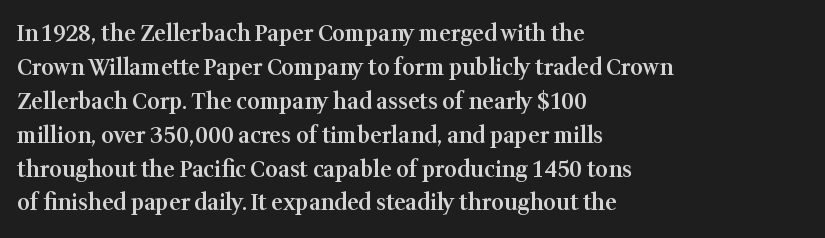
{"italic": "no", "bold": "semi", "underline": "no", "align": "left", "line_spacing": "normal", "line_spacing_ratio": 1.54, "letter_spacing": "normal", "letter_spacing_em": 0.0, "glyph_px": 22}
